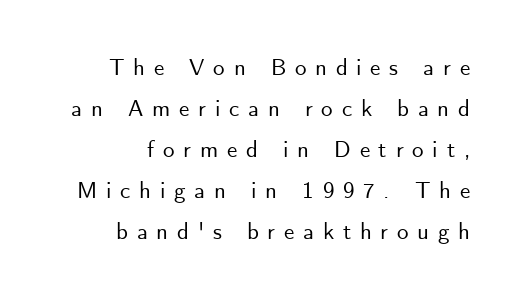
Q: Is the text italic (slanted)? A: No, it is upright.
Q: Is the text underlined? A: No.
Q: Is the spacing between letters normal or unusually wide? A: Unusually wide.
